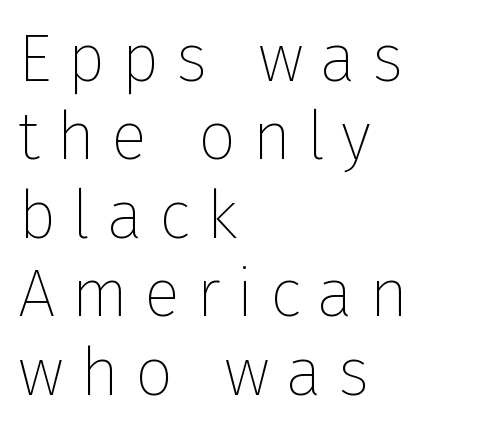
Q: Is the text bold? A: No.
Q: Is the text italic (slanted)? A: No, it is upright.
Q: Is the typeface a serif or a sans-serif typeface? A: Sans-serif.
Q: Is the text underlined? A: No.
Q: How is the paragraph aligned? A: Left-aligned.
Q: Is the spacing between letters normal or unusually wide? A: Unusually wide.
Q: Width (condensed, normal, or wide)? A: Normal.
Q: Stroke contrast? A: Low.
Q: x-height? A: Medium.
Q: Monospaced? A: No.
